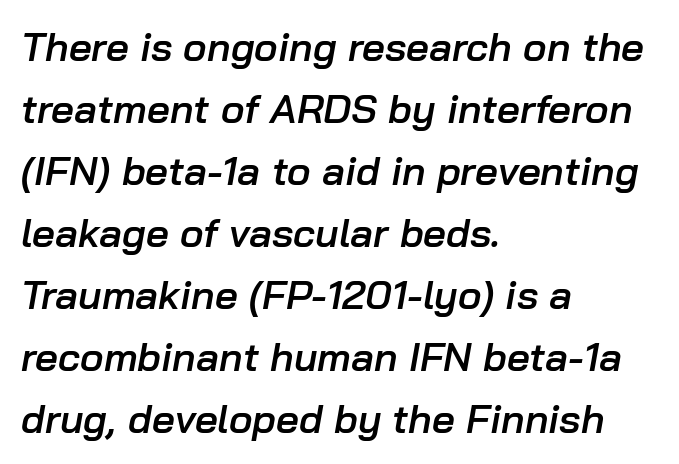
The image shows 40 px semibold type, italic (leaning right); set left-aligned, normal line spacing (1.55x), normal letter spacing, not underlined; low stroke contrast and a medium x-height.
